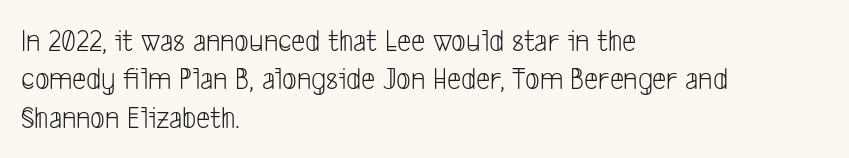
Q: Is the text bold? A: No.
Q: Is the typeface a serif or a sans-serif typeface? A: Sans-serif.
Q: Is the text underlined? A: No.
Q: How is the paragraph aligned? A: Left-aligned.
Q: Is the spacing between letters normal or unusually wide? A: Normal.
Q: Width (condensed, normal, or wide)? A: Condensed.
Q: Stroke contrast? A: Low.
Q: x-height? A: Medium.
Q: Monospaced? A: No.
